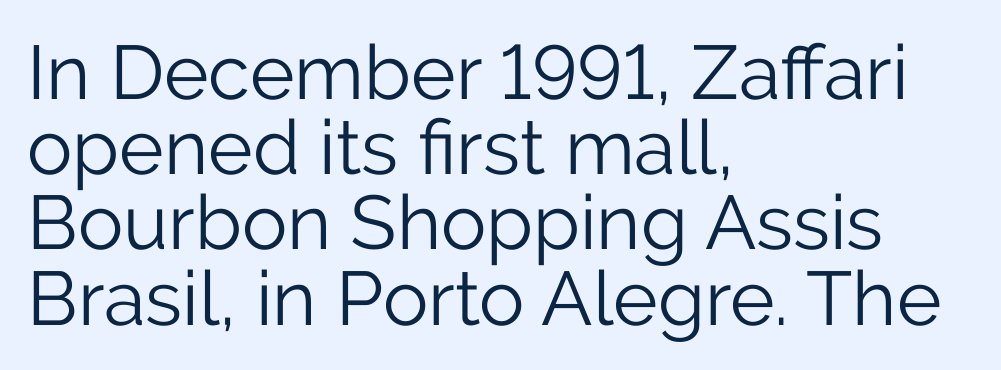
Q: Is the text bold? A: No.
Q: Is the text italic (slanted)? A: No, it is upright.
Q: Is the typeface a serif or a sans-serif typeface? A: Sans-serif.
Q: Is the text underlined? A: No.
Q: How is the paragraph aligned? A: Left-aligned.
Q: Is the spacing between letters normal or unusually wide? A: Normal.
Q: Is the spacing between lines tight, normal or loose? A: Tight.
Q: Width (condensed, normal, or wide)? A: Normal.
Q: Stroke contrast? A: Low.
Q: x-height? A: Medium.
Q: Monospaced? A: No.
